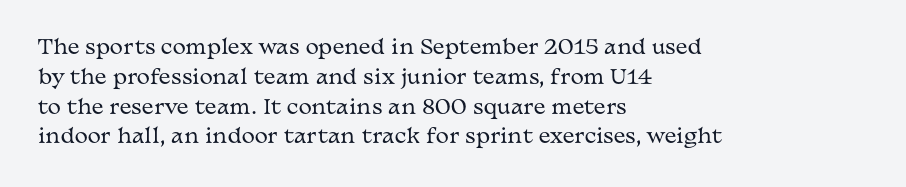
Rule under the text: the space is simply empty. Upright lettering throughout. This rendering leaves character spacing at its baseline value. If you drew a ruler down the left edge, every line would touch it. Is there much room between lines? A standard amount, neither cramped nor airy. This reads as an unemphasized weight, regular at the heaviest.
